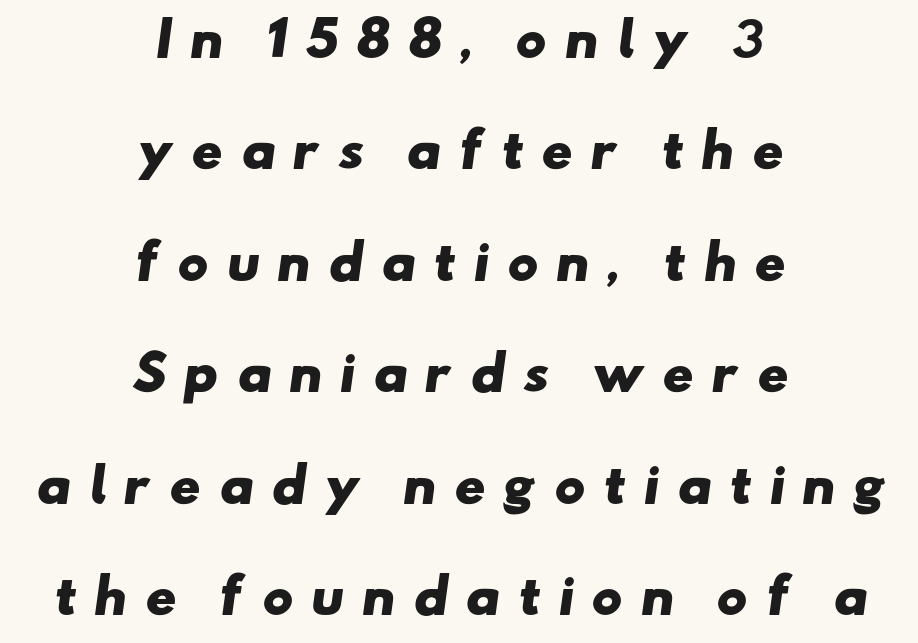
{"serif": "no", "bold": "yes", "weight": "heavy", "width": "wide", "stroke_contrast": "low", "x_height": "small", "monospaced": "no", "underline": "no", "align": "center", "line_spacing": "loose", "line_spacing_ratio": 2.37, "letter_spacing": "wide", "letter_spacing_em": 0.36, "glyph_px": 47}
